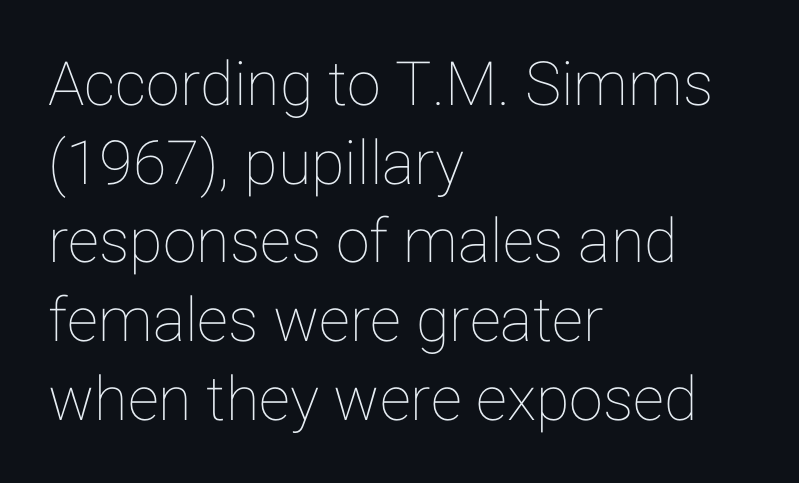
Q: Is the text italic (slanted)? A: No, it is upright.
Q: Is the text underlined? A: No.
Q: How is the paragraph aligned? A: Left-aligned.
Q: Is the spacing between letters normal or unusually wide? A: Normal.
Q: Is the spacing between lines tight, normal or loose? A: Normal.
Q: Width (condensed, normal, or wide)? A: Normal.
Q: Stroke contrast? A: Low.
Q: x-height? A: Medium.
Q: Monospaced? A: No.
